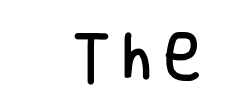
Q: Is the text italic (slanted)? A: No, it is upright.
Q: Is the typeface a serif or a sans-serif typeface? A: Sans-serif.
Q: Is the text underlined? A: No.
Q: Is the spacing between letters normal or unusually wide? A: Unusually wide.
Q: Width (condensed, normal, or wide)? A: Condensed.
Q: Stroke contrast? A: Low.
Q: x-height? A: Large.
Q: Monospaced? A: No.
